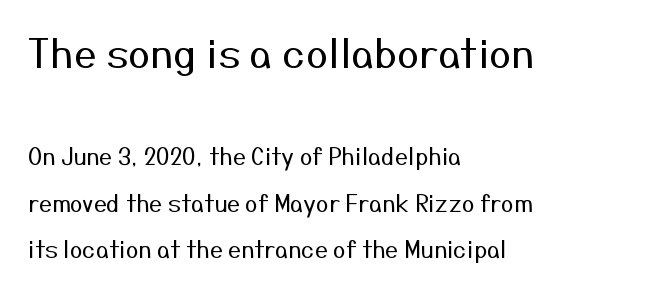
Type size steps down from the first block to the second. Leading: increased. Do the letters lean? They stand straight. The face used here is proportionally spaced, like ordinary book or web type. The typesetter chose a ragged-right arrangement here.
